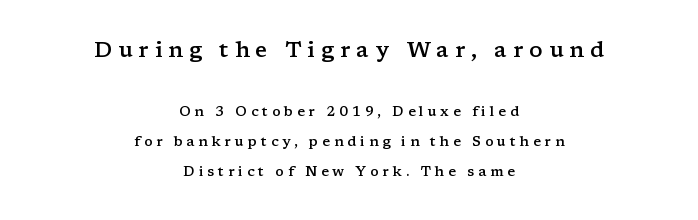
{"italic": "no", "bold": "semi", "underline": "no", "align": "center", "line_spacing": "loose", "line_spacing_ratio": 2.14, "letter_spacing": "wide", "letter_spacing_em": 0.27, "larger_block": "first", "size_ratio": 1.57, "glyph_px": 22}
